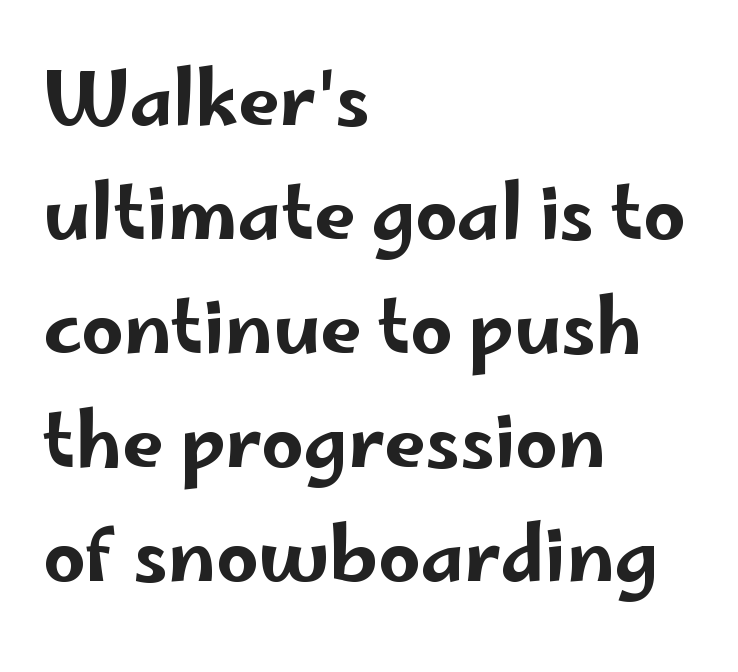
The image shows 74 px wide sans-serif type, upright; set left-aligned, normal line spacing (1.54x), normal letter spacing, not underlined; low stroke contrast and a small x-height.
